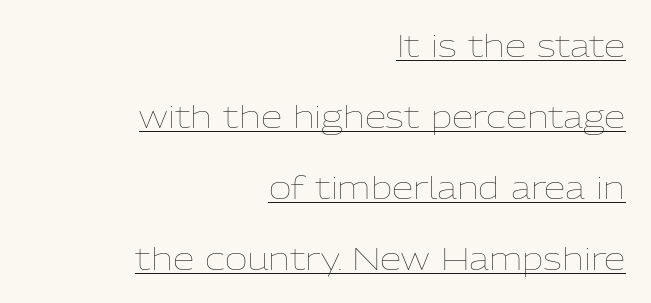
{"italic": "no", "bold": "no", "weight": "thin", "width": "normal", "stroke_contrast": "low", "x_height": "medium", "monospaced": "no", "underline": "yes", "align": "right", "line_spacing": "loose", "line_spacing_ratio": 2.29, "letter_spacing": "normal", "letter_spacing_em": 0.0, "glyph_px": 31}
